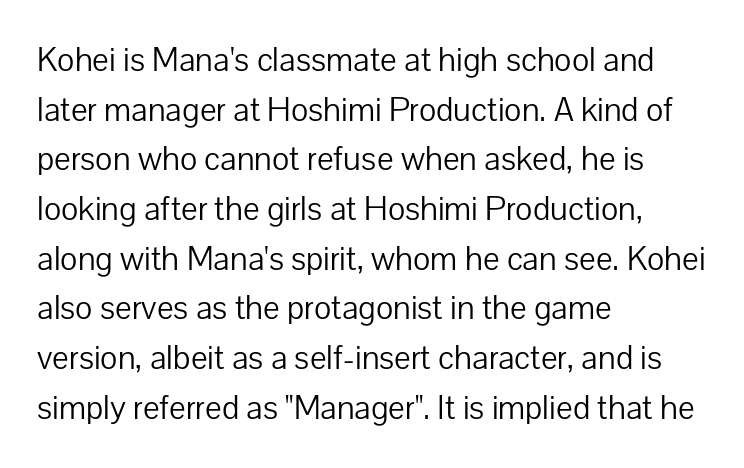
{"serif": "no", "italic": "no", "bold": "no", "weight": "light", "width": "normal", "stroke_contrast": "low", "x_height": "medium", "monospaced": "no", "underline": "no", "align": "left", "line_spacing": "normal", "line_spacing_ratio": 1.42, "letter_spacing": "normal", "letter_spacing_em": 0.0, "glyph_px": 35}
